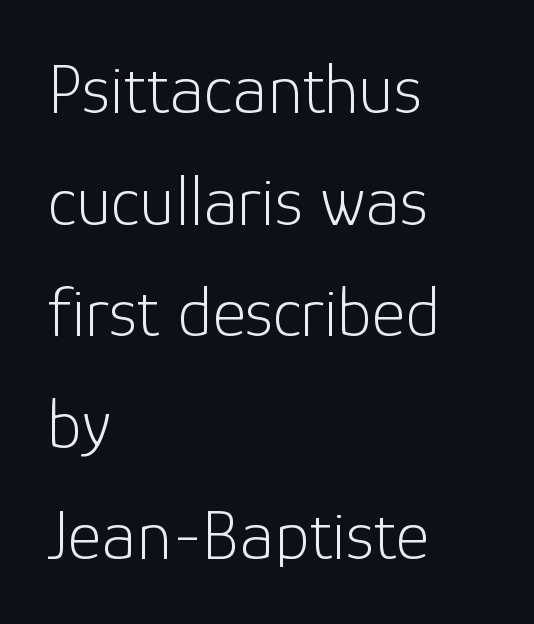
{"serif": "no", "italic": "no", "bold": "no", "weight": "light", "width": "normal", "stroke_contrast": "low", "x_height": "medium", "monospaced": "no", "underline": "no", "align": "left", "line_spacing": "normal", "line_spacing_ratio": 1.55, "letter_spacing": "normal", "letter_spacing_em": 0.0, "glyph_px": 72}
